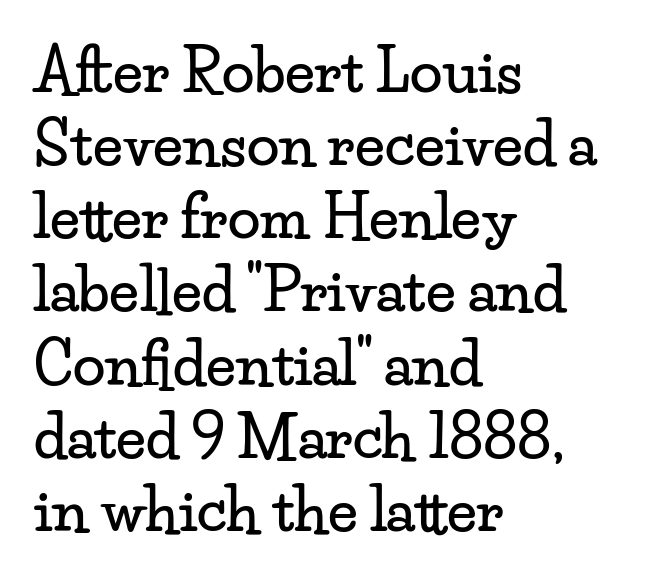
These lines are composed in type with serifs. Posture: vertical. Descenders are the only things crossing below the line. Layout note: lines flush left. The face used here is rendered with its standard letterfit. The letters advance in unequal steps, a hallmark of proportional type.
